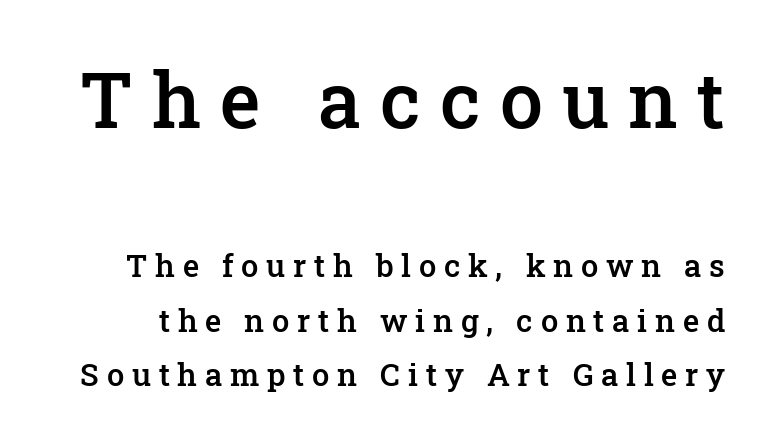
Looks like regular typesetting: each glyph gets only the width it needs. The face used here is seriffed, in the tradition of book romans. Words float on clear page, feet unadorned. The face used here appears at its bigger size in the upper chunk.
